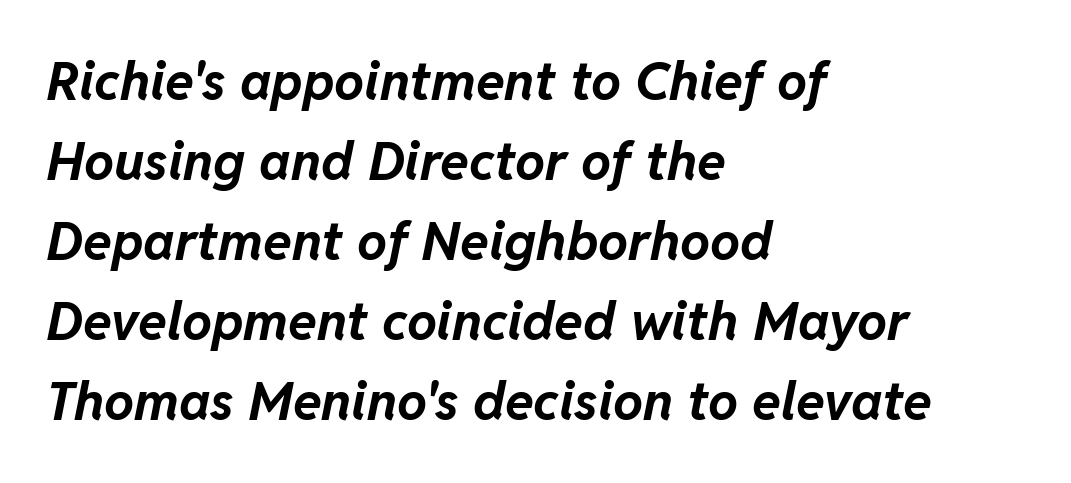
{"italic": "yes", "lean": "right", "slant_degrees": 11, "bold": "yes", "weight": "bold", "width": "normal", "stroke_contrast": "low", "x_height": "medium", "monospaced": "no", "underline": "no", "align": "left", "line_spacing": "normal", "line_spacing_ratio": 1.51, "letter_spacing": "normal", "letter_spacing_em": 0.0, "glyph_px": 53}
